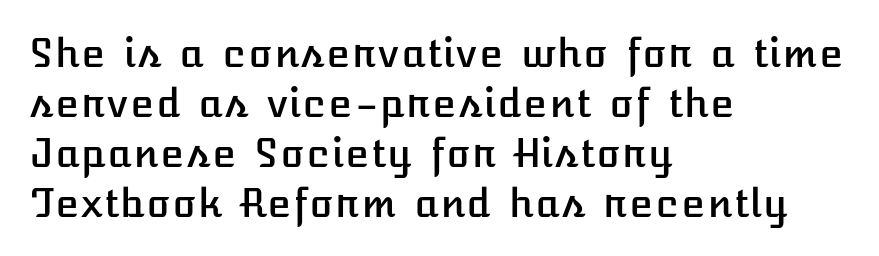
The compositor pushed each line to the left boundary. Quick note: underline off. Posture: straight, roman, zero tilt. Leading: standard. Default kerning and tracking; the words read as compact shapes.
